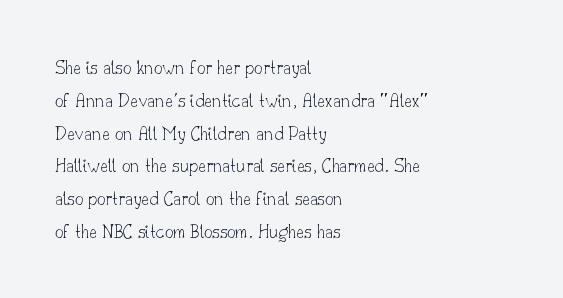
Q: Is the text bold? A: No.
Q: Is the text italic (slanted)? A: No, it is upright.
Q: Is the text underlined? A: No.
Q: How is the paragraph aligned? A: Left-aligned.
Q: Is the spacing between letters normal or unusually wide? A: Normal.
Q: Is the spacing between lines tight, normal or loose? A: Normal.
